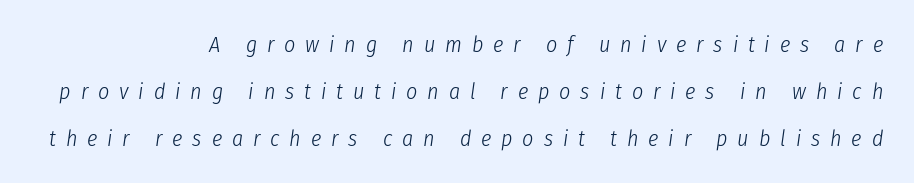
The image shows 22 px text type, italic (leaning right); set right-aligned, loose line spacing (2.13x), unusually wide letter spacing (+0.45 em), not underlined.
